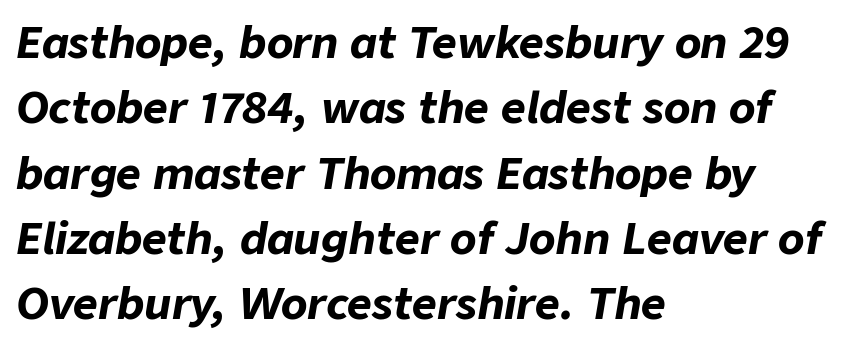
{"italic": "yes", "lean": "right", "slant_degrees": 9, "bold": "yes", "weight": "bold", "width": "normal", "stroke_contrast": "low", "x_height": "medium", "monospaced": "no", "underline": "no", "align": "left", "line_spacing": "normal", "line_spacing_ratio": 1.52, "letter_spacing": "normal", "letter_spacing_em": 0.0, "glyph_px": 43}
